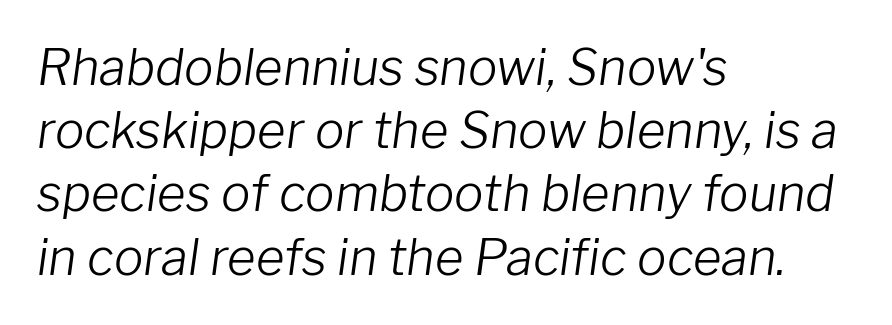
Q: Is the text bold? A: No.
Q: Is the text italic (slanted)? A: Yes, it leans right by about 8 degrees.
Q: Is the text underlined? A: No.
Q: How is the paragraph aligned? A: Left-aligned.
Q: Is the spacing between letters normal or unusually wide? A: Normal.
Q: Is the spacing between lines tight, normal or loose? A: Normal.
Q: Width (condensed, normal, or wide)? A: Normal.
Q: Stroke contrast? A: Low.
Q: x-height? A: Medium.
Q: Monospaced? A: No.
